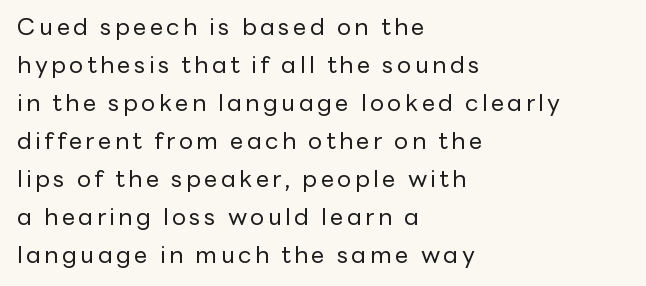
Q: Is the text bold? A: No.
Q: Is the text italic (slanted)? A: No, it is upright.
Q: Is the text underlined? A: No.
Q: How is the paragraph aligned? A: Left-aligned.
Q: Is the spacing between lines tight, normal or loose? A: Normal.
